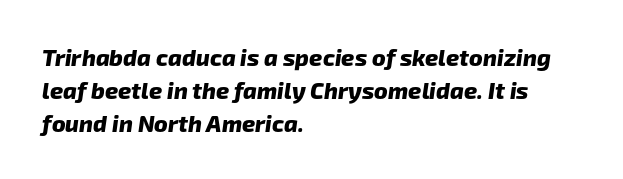
Check the space under the baseline: it is left empty. These lines carry a lot of weight — the face is fully bold. Compared with a centered layout, this one pins lines to the left instead. The horizontal fit of the characters is conventional and even. Interline gaps are of average width in this sample.
